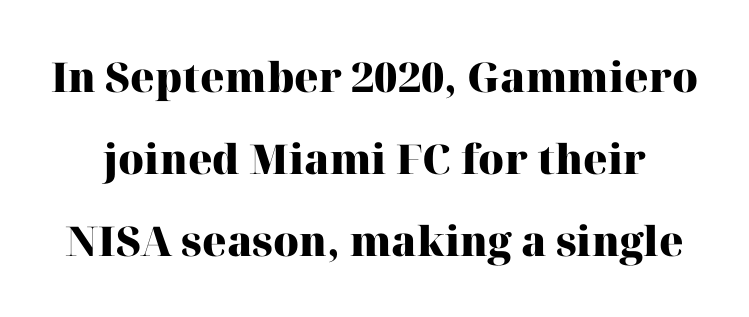
Q: Is the text bold? A: Yes.
Q: Is the text italic (slanted)? A: No, it is upright.
Q: Is the typeface a serif or a sans-serif typeface? A: Serif.
Q: Is the text underlined? A: No.
Q: Is the spacing between letters normal or unusually wide? A: Normal.
Q: Is the spacing between lines tight, normal or loose? A: Loose.
Q: Width (condensed, normal, or wide)? A: Normal.
Q: Stroke contrast? A: High.
Q: x-height? A: Medium.
Q: Monospaced? A: No.
